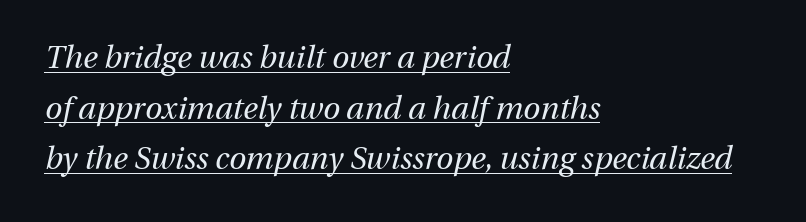
Q: Is the text bold? A: No.
Q: Is the text italic (slanted)? A: Yes, it leans right by about 13 degrees.
Q: Is the text underlined? A: Yes.
Q: How is the paragraph aligned? A: Left-aligned.
Q: Is the spacing between letters normal or unusually wide? A: Normal.
Q: Is the spacing between lines tight, normal or loose? A: Normal.
Q: Width (condensed, normal, or wide)? A: Normal.
Q: Stroke contrast? A: Medium.
Q: x-height? A: Medium.
Q: Monospaced? A: No.
